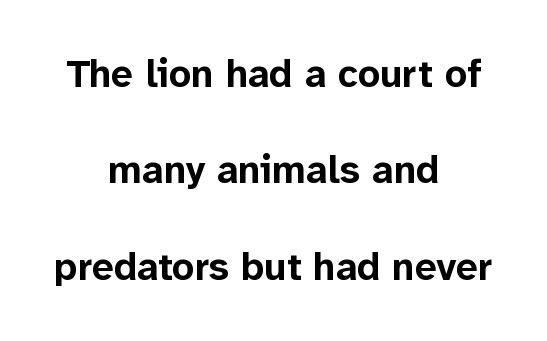
{"serif": "no", "italic": "no", "bold": "yes", "weight": "bold", "width": "normal", "stroke_contrast": "low", "x_height": "medium", "monospaced": "no", "underline": "no", "align": "center", "line_spacing": "loose", "line_spacing_ratio": 2.47, "letter_spacing": "normal", "letter_spacing_em": 0.0, "glyph_px": 39}
